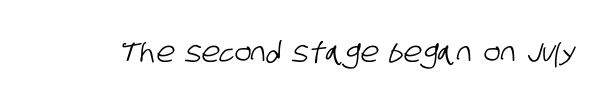
Descenders are the only things crossing below the line. To sum up the face: it is a sans, with no serifs. The gaps between neighbouring characters are ordinary and unremarkable. Each letter keeps its own natural width here, so spacing adapts to shape.
